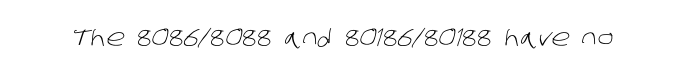
Between one letter and the next there's only the usual sliver of space. Weight: in the light-to-regular range. This rendering features lettering with no underline.
